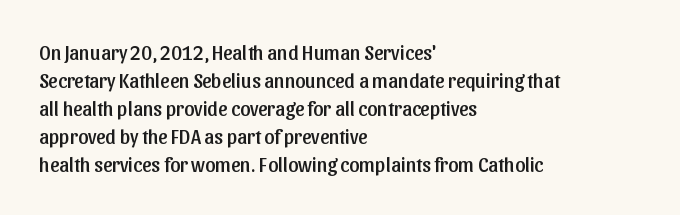
{"italic": "no", "underline": "no", "align": "left", "line_spacing": "normal", "line_spacing_ratio": 1.4, "letter_spacing": "normal", "letter_spacing_em": 0.0, "glyph_px": 20}
